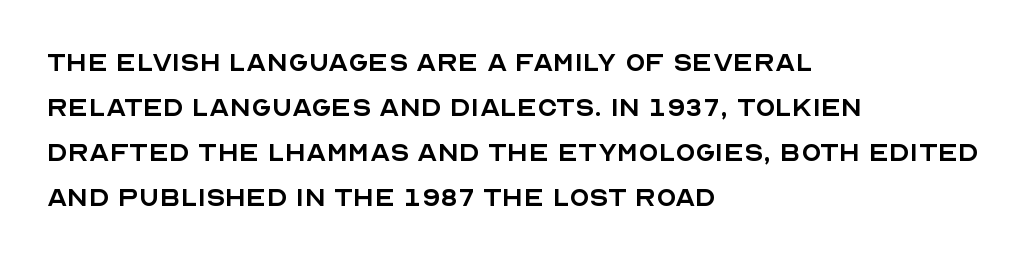
{"serif": "no", "italic": "no", "bold": "no", "weight": "regular", "width": "normal", "x_height": "large", "monospaced": "no", "underline": "no", "align": "left", "line_spacing": "normal", "line_spacing_ratio": 1.36, "letter_spacing": "normal", "letter_spacing_em": 0.0, "glyph_px": 33}
